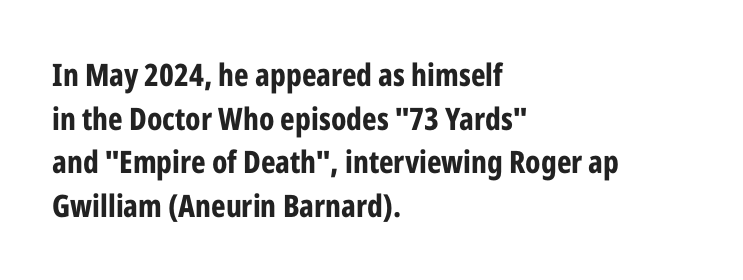
The face used here has the dense, thick strokes of a bold. The lettering stays uniformly vertical, giving the passage a roman look. Inter-character spacing is left at the font's built-in metrics. The text block is weighted toward the left margin, trailing off unevenly rightward.
